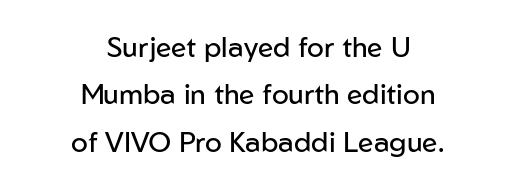
The image shows 28 px regular-weight sans-serif type, upright; set centered, normal line spacing (1.69x), normal letter spacing, not underlined; low stroke contrast and a medium x-height.
